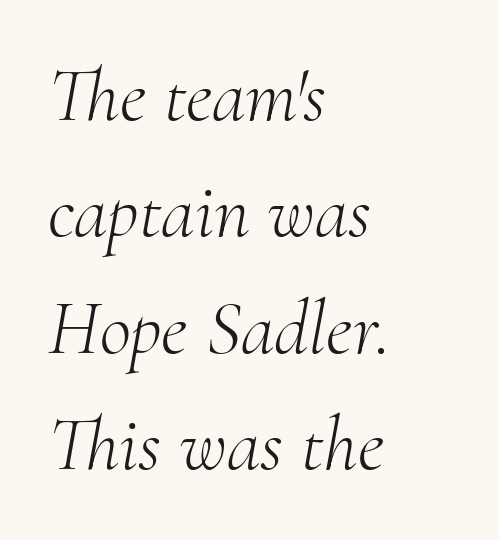
The image shows 77 px light serif type, italic (leaning right); set left-aligned, normal line spacing (1.51x), normal letter spacing, not underlined; medium stroke contrast and a small x-height.
